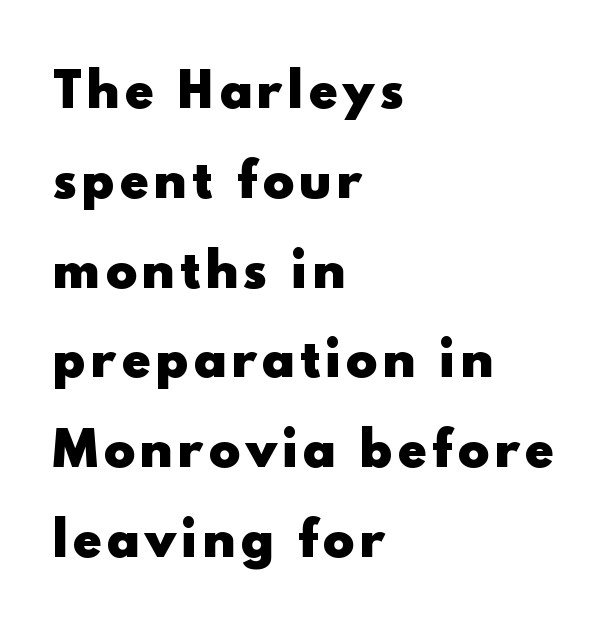
{"serif": "no", "italic": "no", "bold": "yes", "weight": "heavy", "width": "normal", "x_height": "small", "monospaced": "no", "underline": "no", "align": "left", "line_spacing": "loose", "line_spacing_ratio": 1.91, "glyph_px": 47}
